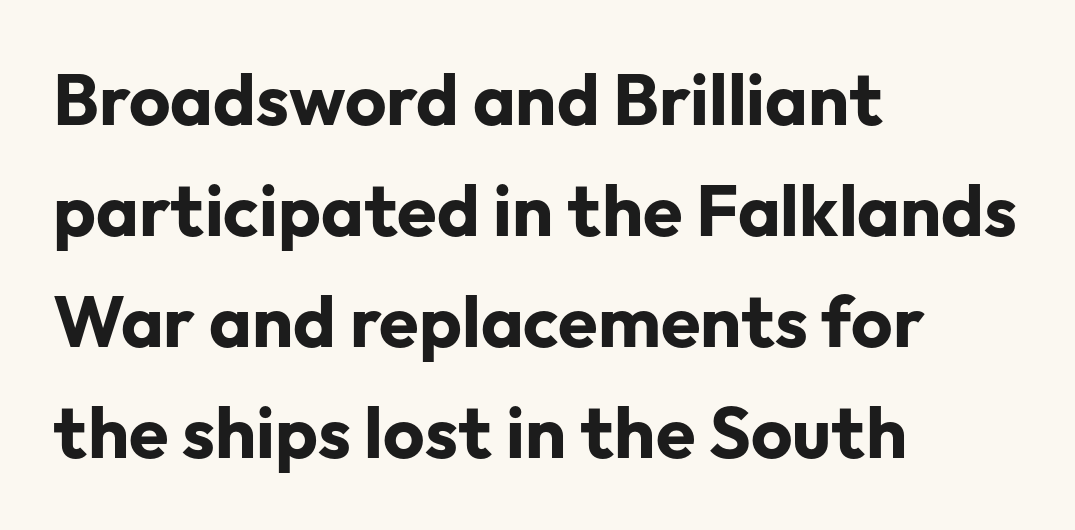
The image shows 72 px bold sans-serif type, upright; set left-aligned, normal line spacing (1.54x), normal letter spacing, not underlined; low stroke contrast and a medium x-height.
